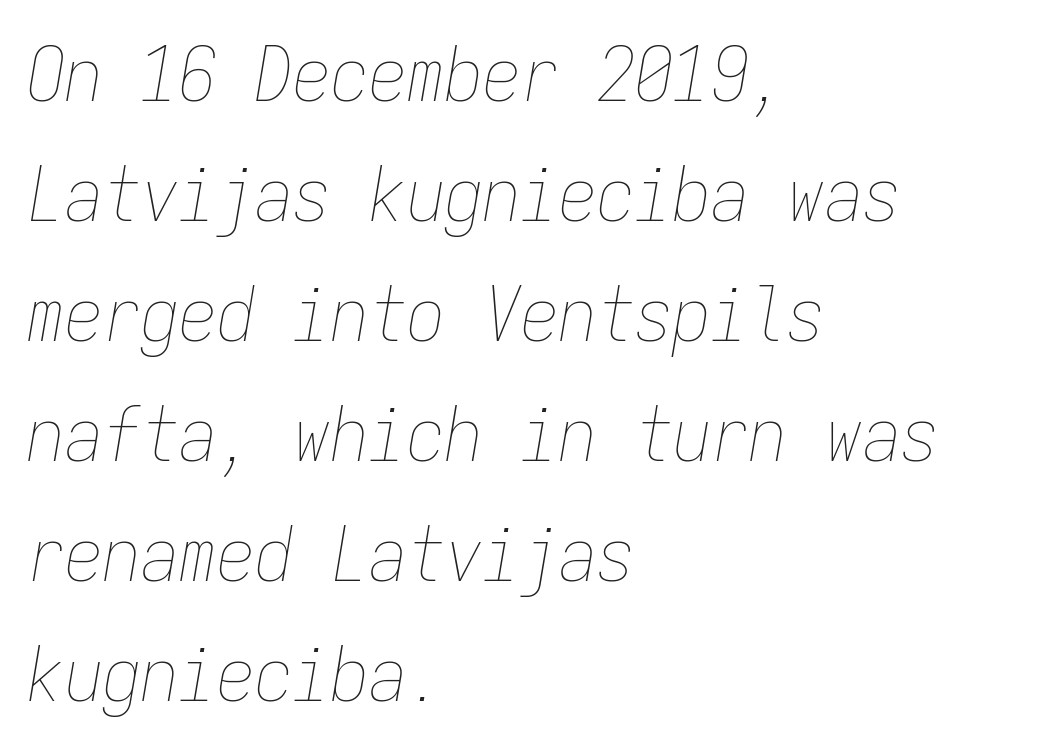
Q: Is the text bold? A: No.
Q: Is the text italic (slanted)? A: Yes, it leans right by about 9 degrees.
Q: Is the text underlined? A: No.
Q: How is the paragraph aligned? A: Left-aligned.
Q: Is the spacing between letters normal or unusually wide? A: Normal.
Q: Is the spacing between lines tight, normal or loose? A: Normal.
Q: Width (condensed, normal, or wide)? A: Condensed.
Q: Stroke contrast? A: Low.
Q: x-height? A: Medium.
Q: Monospaced? A: Yes.
